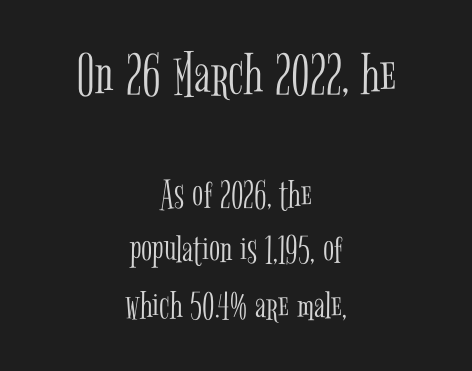
Italic: no, the glyphs are upright roman. Between one letter and the next there's only the usual sliver of space. Here the designer chose a conventional face with non-uniform glyph widths. The letters in the upper block stand taller than those in the block below. Neither beginnings nor endings align; midpoints do. Stroke terminals: seriffed.
